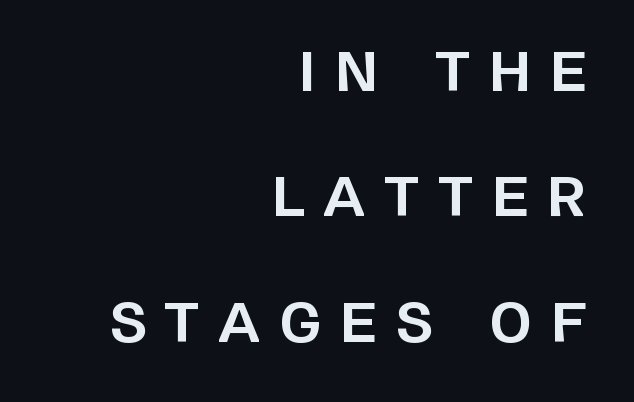
Q: Is the text bold? A: Yes.
Q: Is the text italic (slanted)? A: No, it is upright.
Q: Is the typeface a serif or a sans-serif typeface? A: Sans-serif.
Q: Is the text underlined? A: No.
Q: How is the paragraph aligned? A: Right-aligned.
Q: Is the spacing between letters normal or unusually wide? A: Unusually wide.
Q: Is the spacing between lines tight, normal or loose? A: Loose.
Q: Width (condensed, normal, or wide)? A: Normal.
Q: Stroke contrast? A: Low.
Q: x-height? A: Large.
Q: Monospaced? A: No.
